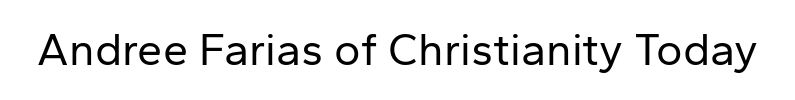
The image shows 45 px regular-weight sans-serif type, upright; set normal letter spacing, not underlined; low stroke contrast and a medium x-height.
